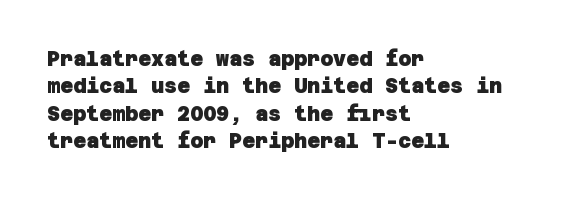
Words appear dense and cohesive because spacing is normal. Teacher's note: observe the even left margin — that is flush-left alignment. Regarding leading, the lines here are spaced in the standard way. No word sits above an underline. Plenty of ink on the page — the face is bold.
